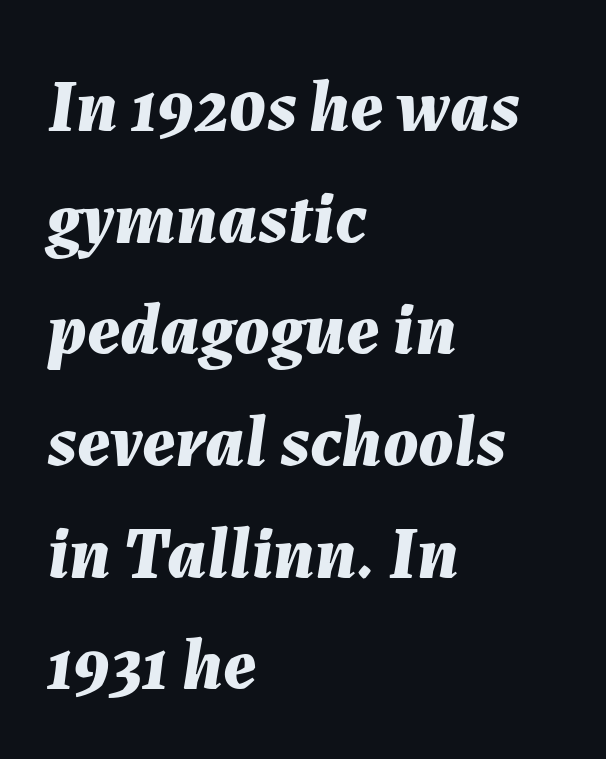
The image shows 73 px bold type, italic (leaning right); set left-aligned, normal line spacing (1.53x), normal letter spacing, not underlined; medium stroke contrast and a medium x-height.
